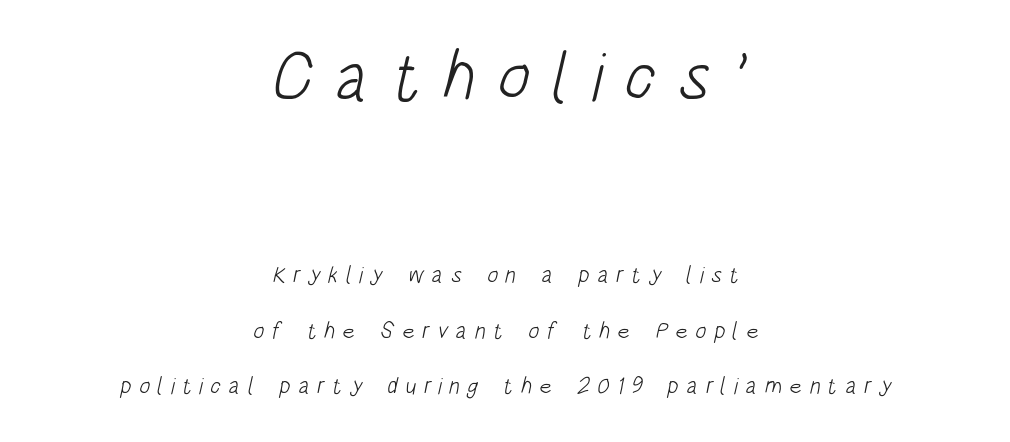
The image shows 68 px light, condensed sans-serif type; set centered, loose line spacing (2.43x), unusually wide letter spacing (+0.32 em), not underlined; the first (top) block is 2.96x larger; low stroke contrast and a large x-height.
